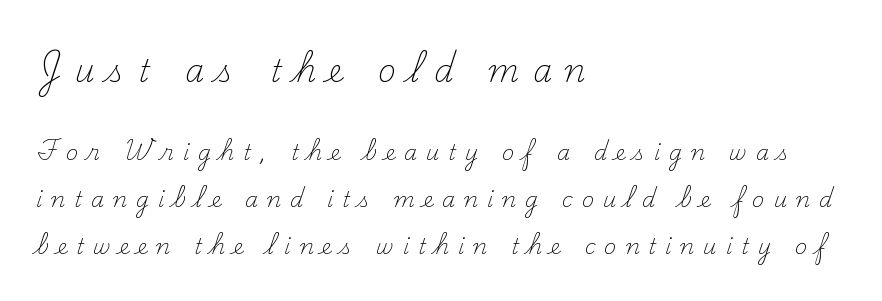
The strokes carry an ordinary text weight at most. Proportional: the letters do not fall into vertical columns. Rows of type keep a wide berth in the vertical direction. Glance below the letters and you will spot only blank space.
